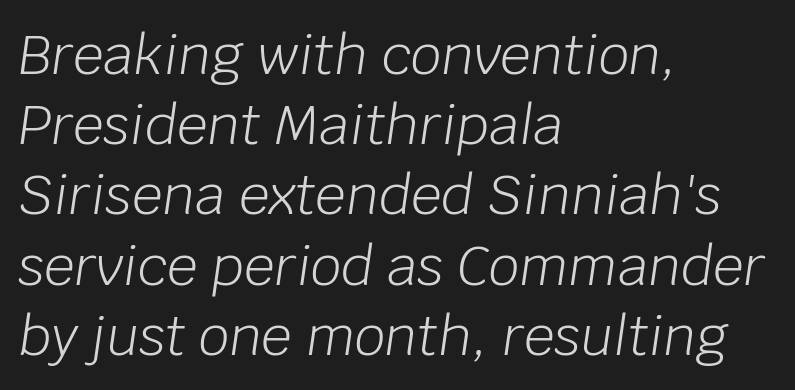
Reading down the block, your eye returns to a fixed left position each line. Caption: face not bold, strokes unweighted. The area under the type is left untouched. Italic? Definitely — the glyphs are oblique. These lines keep a tight, regular rhythm from letter to letter.
